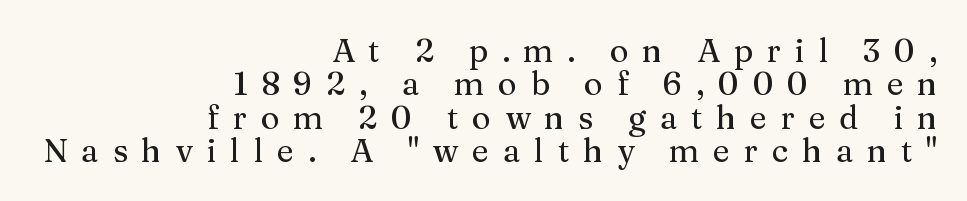
What kind of face is this? One with serifs. This sample has the flowing, uneven cadence of proportional lettering. Leftover space on each line is placed entirely before the opening word. Vertically, the passage feels compressed, each row crowding the next. A clean baseline with only descenders dipping below it.
